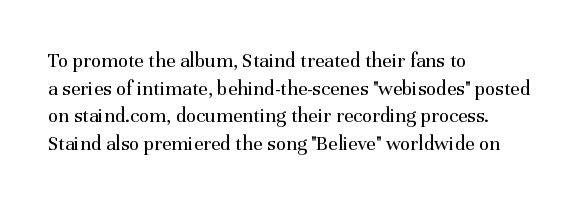
The image shows 21 px text type, upright; set left-aligned, normal line spacing (1.31x), normal letter spacing, not underlined.
